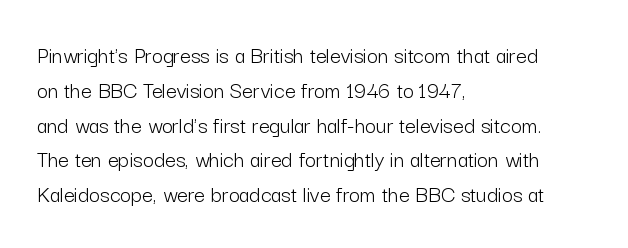
Summary of weight: not heavy and not bold. The passage shown stacks its lines at a standard gap. Upright lettering throughout. Tracking value appears to be zero — textbook default spacing.
